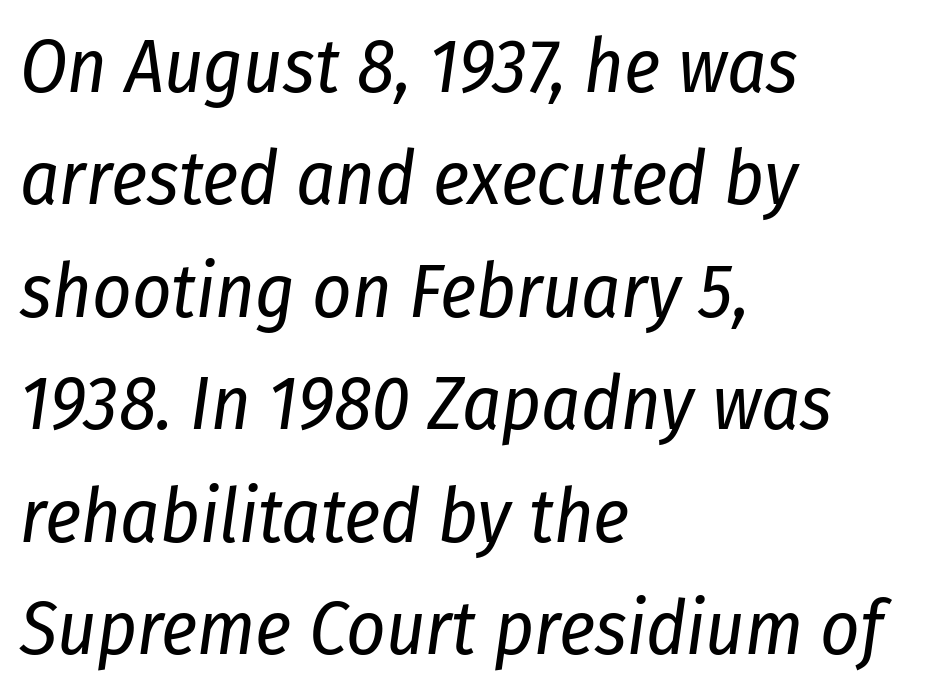
The image shows 76 px regular-weight, condensed type, italic (leaning right); set left-aligned, normal line spacing (1.48x), normal letter spacing, not underlined; low stroke contrast and a medium x-height.
